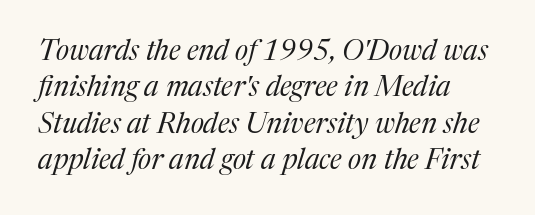
Q: Is the text bold? A: No.
Q: Is the text italic (slanted)? A: Yes, it leans right by about 17 degrees.
Q: Is the typeface a serif or a sans-serif typeface? A: Serif.
Q: Is the text underlined? A: No.
Q: How is the paragraph aligned? A: Left-aligned.
Q: Is the spacing between letters normal or unusually wide? A: Normal.
Q: Is the spacing between lines tight, normal or loose? A: Normal.
Q: Width (condensed, normal, or wide)? A: Normal.
Q: Stroke contrast? A: Medium.
Q: x-height? A: Medium.
Q: Monospaced? A: No.
